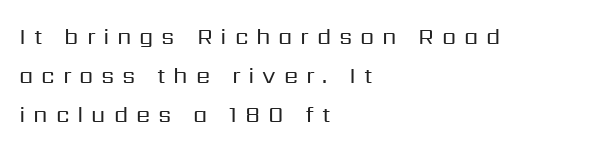
Leftover space on each line is placed entirely after the last word. Display-style spreading of the glyphs; the letterfit is very open. Italic? Not at all — the glyphs are vertical. Weight class: somewhere from thin through regular. Summary of vertical rhythm: regular, with standard interline spacing. Only glyphs here, with clear space below each row.
